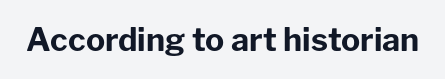
The image shows 32 px bold sans-serif type, upright; set normal letter spacing, not underlined; low stroke contrast and a medium x-height.
